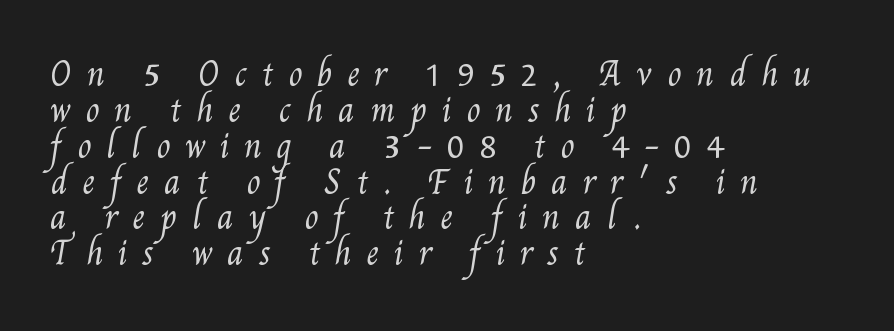
{"bold": "no", "weight": "regular", "width": "condensed", "stroke_contrast": "medium", "x_height": "small", "monospaced": "no", "underline": "no", "align": "left", "line_spacing": "tight", "line_spacing_ratio": 1.12, "letter_spacing": "wide", "letter_spacing_em": 0.46, "glyph_px": 32}
